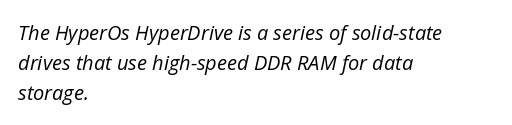
Has an underline been added? It has not. Stroke mass is kept to a normal reading level or below. Observe the lean: these are italic letterforms. Each word holds together tightly as a unit, with standard inter-letter gaps. The typesetter chose a ragged-right arrangement here. The rendering uses a moderate line-height, typical for paragraphs.
